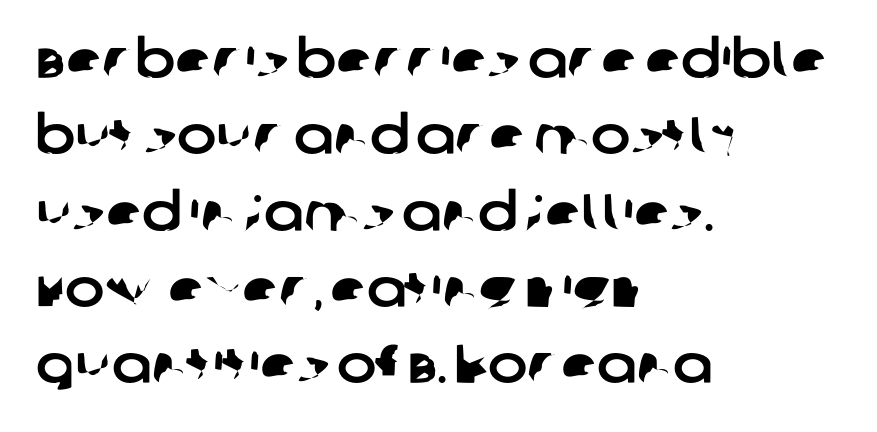
A clean baseline with only descenders dipping below it. The passage shown stacks its lines at a standard gap. In terms of letterspacing, this is plain default setting. Compared with a centered layout, this one pins lines to the left instead. Proportional: the letters do not fall into vertical columns.
